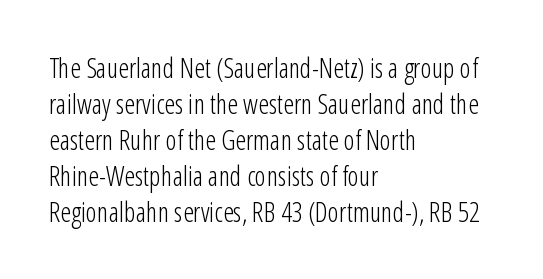
The image shows 27 px text type, upright; set left-aligned, normal line spacing (1.33x), normal letter spacing, not underlined.
